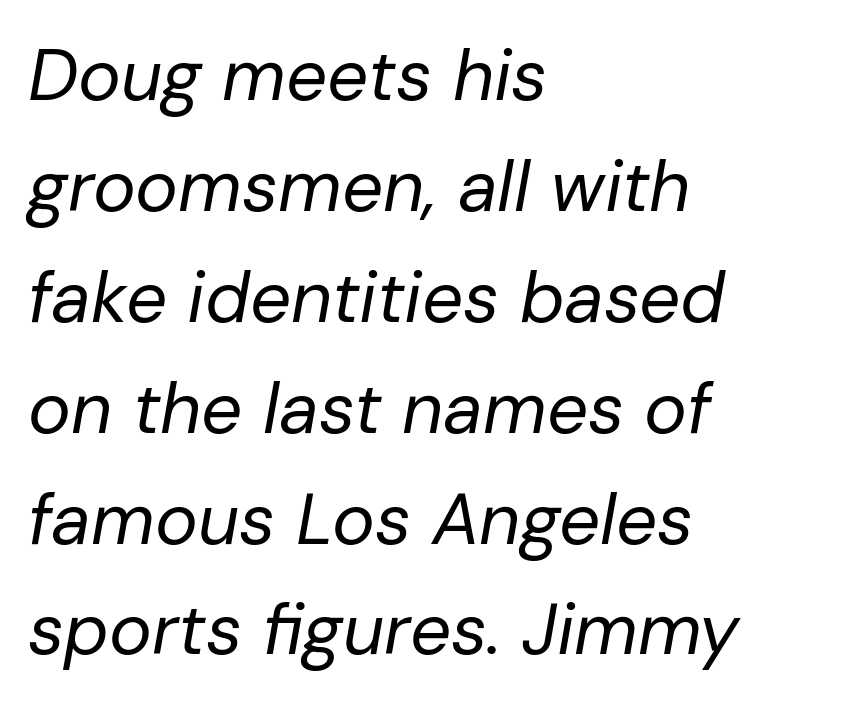
Beneath every word, the page is bare. The font is comparable to plain body text, perhaps lighter. Proportional: the letters do not fall into vertical columns. The rendering anchors every line to the left-hand side. The passage shown stacks its lines at a standard gap.
